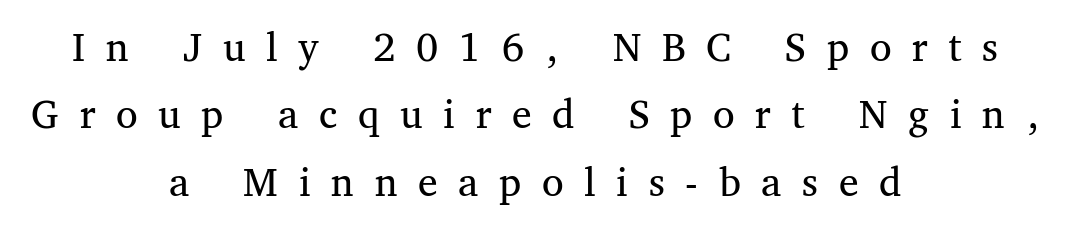
The image shows 44 px regular-weight serif type, upright; set centered, normal line spacing (1.53x), unusually wide letter spacing (+0.47 em), not underlined; medium stroke contrast and a medium x-height.
